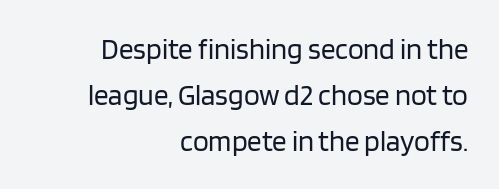
Q: Is the text bold? A: No.
Q: Is the text italic (slanted)? A: No, it is upright.
Q: Is the typeface a serif or a sans-serif typeface? A: Sans-serif.
Q: Is the text underlined? A: No.
Q: How is the paragraph aligned? A: Right-aligned.
Q: Is the spacing between letters normal or unusually wide? A: Normal.
Q: Is the spacing between lines tight, normal or loose? A: Normal.
Q: Width (condensed, normal, or wide)? A: Normal.
Q: Stroke contrast? A: Low.
Q: x-height? A: Large.
Q: Monospaced? A: No.
